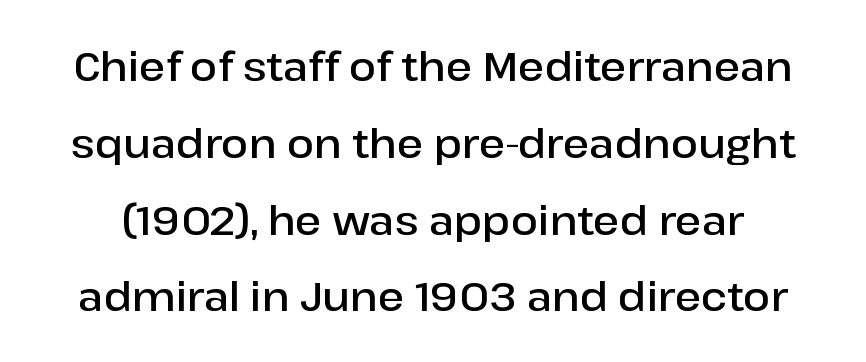
Q: Is the text bold? A: Semi-bold.
Q: Is the text italic (slanted)? A: No, it is upright.
Q: Is the typeface a serif or a sans-serif typeface? A: Sans-serif.
Q: Is the text underlined? A: No.
Q: Is the spacing between letters normal or unusually wide? A: Normal.
Q: Is the spacing between lines tight, normal or loose? A: Loose.
Q: Width (condensed, normal, or wide)? A: Normal.
Q: Stroke contrast? A: Low.
Q: x-height? A: Medium.
Q: Monospaced? A: No.
